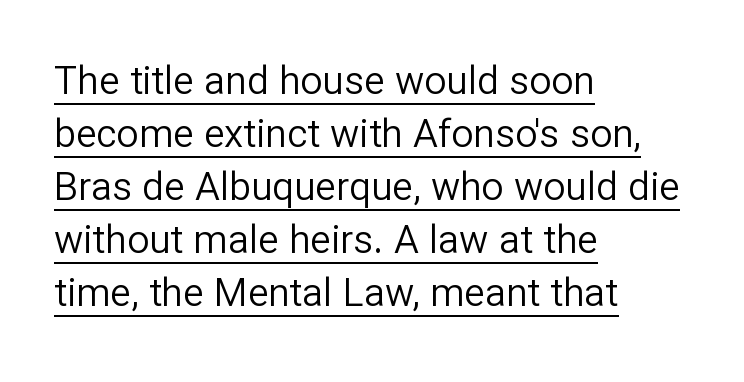
{"serif": "no", "italic": "no", "bold": "no", "weight": "regular", "width": "normal", "stroke_contrast": "low", "x_height": "medium", "monospaced": "no", "underline": "yes", "align": "left", "line_spacing": "normal", "line_spacing_ratio": 1.36, "letter_spacing": "normal", "letter_spacing_em": 0.0, "glyph_px": 39}
